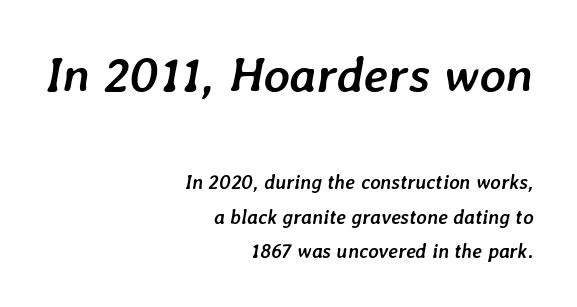
{"italic": "yes", "lean": "right", "slant_degrees": 7, "bold": "yes", "weight": "semibold", "width": "normal", "stroke_contrast": "low", "x_height": "medium", "monospaced": "no", "underline": "no", "align": "right", "line_spacing_ratio": 1.71, "letter_spacing": "normal", "letter_spacing_em": 0.0, "larger_block": "first", "size_ratio": 2.5, "glyph_px": 50}
